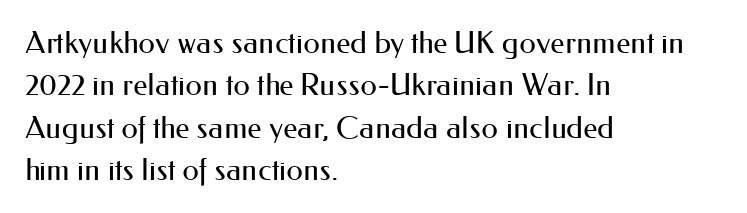
The type sits square on the baseline with zero lean. This sample has the flowing, uneven cadence of proportional lettering. These lines sit exactly where default settings would place them. Examine the stroke ends and you'll find no serifs. Short note: letters normally spaced.
